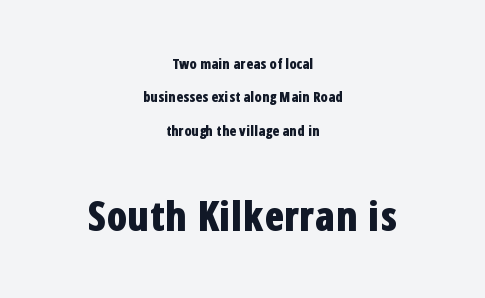
{"serif": "no", "italic": "no", "bold": "yes", "weight": "bold", "width": "condensed", "stroke_contrast": "low", "x_height": "medium", "monospaced": "no", "underline": "no", "align": "center", "line_spacing": "loose", "line_spacing_ratio": 2.38, "letter_spacing": "normal", "letter_spacing_em": 0.0, "larger_block": "second", "size_ratio": 2.93, "glyph_px": 41}
